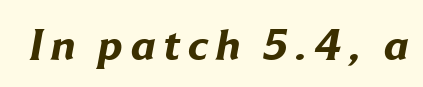
This rendering features lettering with no underline. These lines are rendered in a variable-pitch font. Each glyph is drawn with heavy, bold strokes. In terms of letterform style, serifs are entirely absent.
